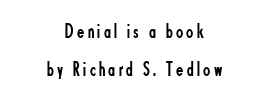
{"italic": "no", "bold": "no", "underline": "no", "align": "center", "line_spacing_ratio": 1.79, "glyph_px": 21}
